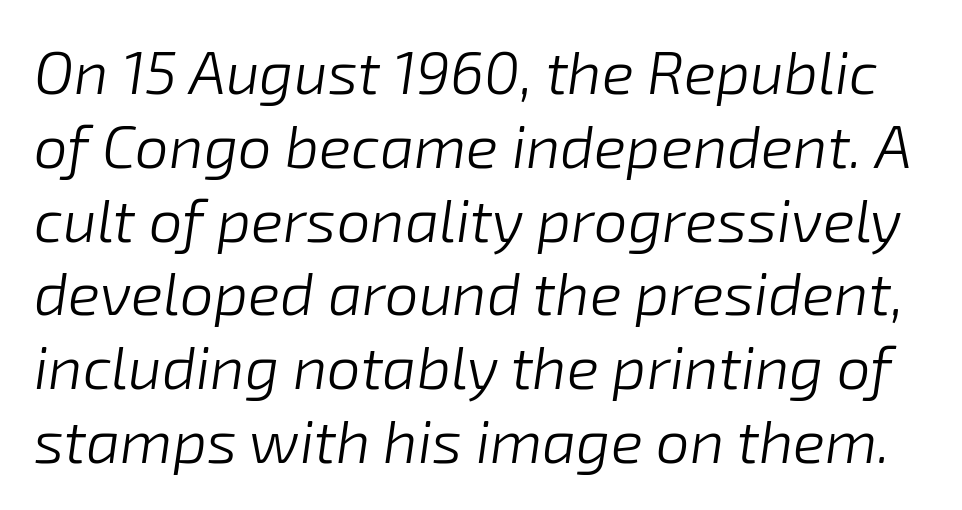
A typesetter would call this proportional, since set widths differ per character. Bold? No — there's no thickening of the strokes. If you drew a line through each stem, it would be angled. Only glyphs here, with clear space below each row. How are the letters spaced? Ordinarily, with no added tracking.
